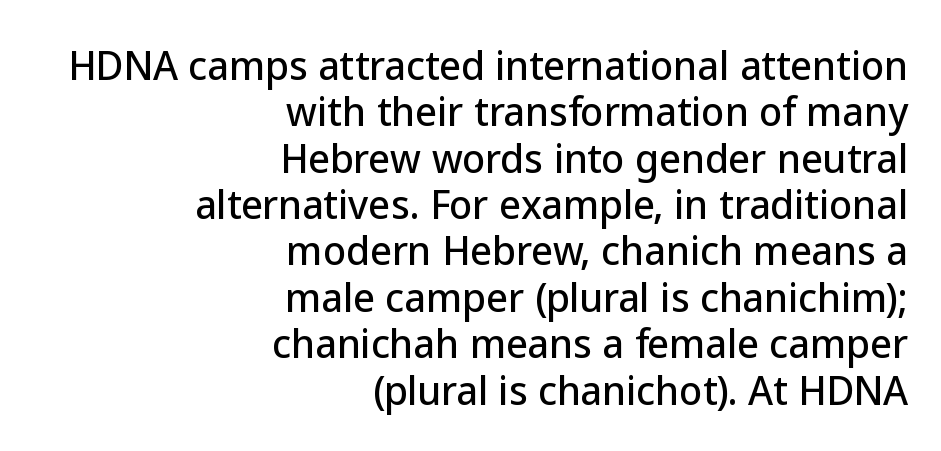
{"serif": "no", "italic": "no", "width": "normal", "stroke_contrast": "low", "x_height": "medium", "monospaced": "no", "underline": "no", "align": "right", "line_spacing_ratio": 1.22, "letter_spacing": "normal", "letter_spacing_em": 0.0, "glyph_px": 38}
